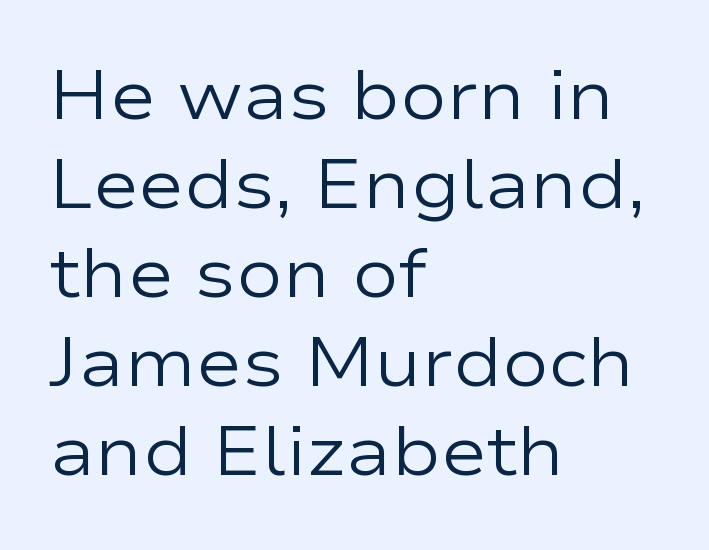
Q: Is the text bold? A: No.
Q: Is the text italic (slanted)? A: No, it is upright.
Q: Is the typeface a serif or a sans-serif typeface? A: Sans-serif.
Q: Is the text underlined? A: No.
Q: How is the paragraph aligned? A: Left-aligned.
Q: Is the spacing between letters normal or unusually wide? A: Normal.
Q: Is the spacing between lines tight, normal or loose? A: Normal.
Q: Width (condensed, normal, or wide)? A: Wide.
Q: Stroke contrast? A: Low.
Q: x-height? A: Medium.
Q: Monospaced? A: No.
